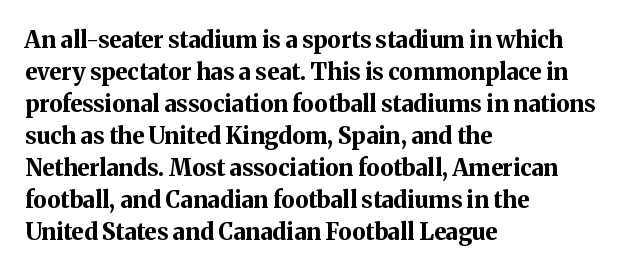
Compared with typical paragraphs, the rows here are spaced about the same. In terms of posture, this sample is upright. You'd pick this weight for a headline — it's a proper bold. Typeset ragged right — the left edge is the straight one.
